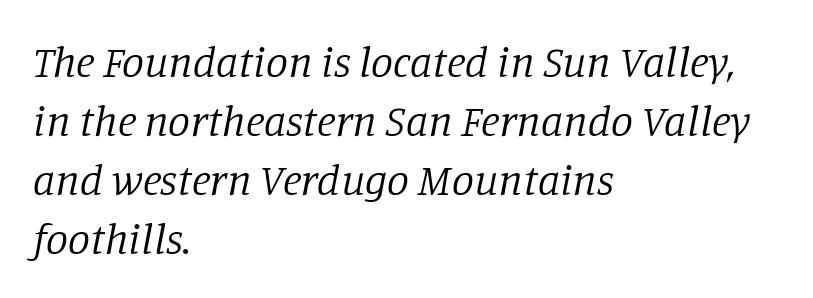
Q: Is the text bold? A: No.
Q: Is the text italic (slanted)? A: Yes, it leans right by about 11 degrees.
Q: Is the typeface a serif or a sans-serif typeface? A: Serif.
Q: Is the text underlined? A: No.
Q: How is the paragraph aligned? A: Left-aligned.
Q: Is the spacing between letters normal or unusually wide? A: Normal.
Q: Is the spacing between lines tight, normal or loose? A: Normal.
Q: Width (condensed, normal, or wide)? A: Normal.
Q: Stroke contrast? A: Low.
Q: x-height? A: Large.
Q: Monospaced? A: No.
